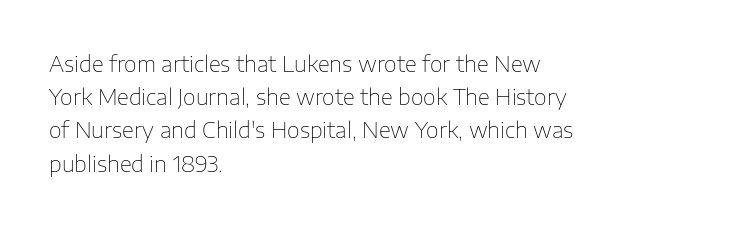
{"italic": "no", "bold": "no", "underline": "no", "align": "left", "line_spacing": "normal", "line_spacing_ratio": 1.51, "letter_spacing": "normal", "letter_spacing_em": 0.0, "glyph_px": 22}
